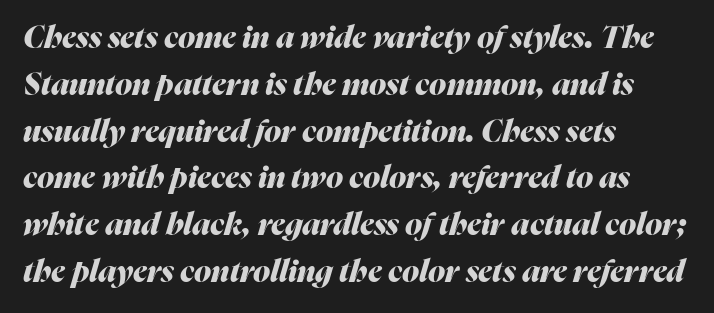
Is the letter spacing exaggerated? No — it looks like the ordinary default. Is there much room between lines? A standard amount, neither cramped nor airy. The rendering anchors every line to the left-hand side. Spacing verdict: proportional, widths tailored to each character. Beneath every word, the page is bare. On the weight axis this lands at bold, roughly 700.
